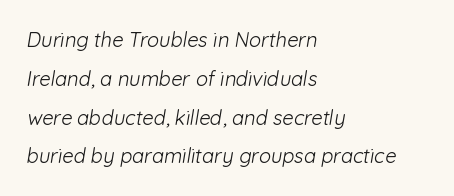
{"bold": "no", "underline": "no", "align": "left", "line_spacing": "loose", "line_spacing_ratio": 1.94, "letter_spacing": "normal", "letter_spacing_em": 0.0, "glyph_px": 20}
